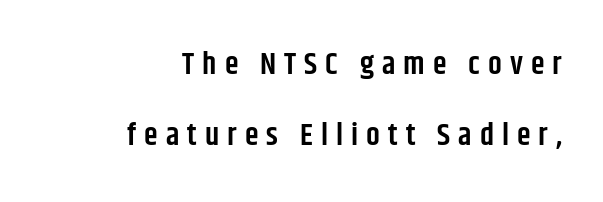
Q: Is the text bold? A: Semi-bold.
Q: Is the text italic (slanted)? A: No, it is upright.
Q: Is the typeface a serif or a sans-serif typeface? A: Sans-serif.
Q: Is the text underlined? A: No.
Q: How is the paragraph aligned? A: Right-aligned.
Q: Is the spacing between letters normal or unusually wide? A: Unusually wide.
Q: Is the spacing between lines tight, normal or loose? A: Loose.
Q: Width (condensed, normal, or wide)? A: Condensed.
Q: Stroke contrast? A: Low.
Q: x-height? A: Large.
Q: Monospaced? A: No.
